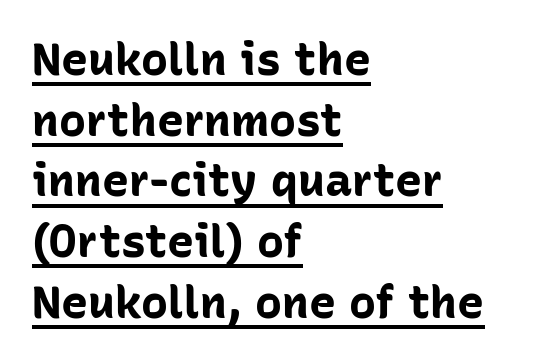
Q: Is the text bold? A: Yes.
Q: Is the text italic (slanted)? A: No, it is upright.
Q: Is the typeface a serif or a sans-serif typeface? A: Sans-serif.
Q: Is the text underlined? A: Yes.
Q: How is the paragraph aligned? A: Left-aligned.
Q: Is the spacing between letters normal or unusually wide? A: Normal.
Q: Is the spacing between lines tight, normal or loose? A: Normal.
Q: Width (condensed, normal, or wide)? A: Normal.
Q: Stroke contrast? A: Low.
Q: x-height? A: Medium.
Q: Monospaced? A: No.
